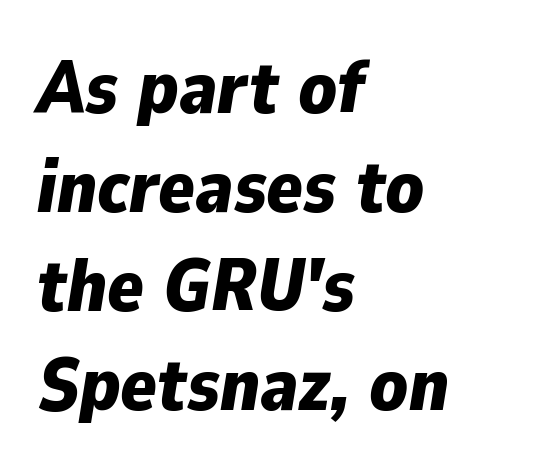
{"italic": "yes", "lean": "right", "slant_degrees": 9, "bold": "yes", "weight": "bold", "width": "normal", "stroke_contrast": "low", "x_height": "medium", "monospaced": "no", "underline": "no", "align": "left", "line_spacing": "normal", "line_spacing_ratio": 1.32, "letter_spacing": "normal", "letter_spacing_em": 0.0, "glyph_px": 75}
